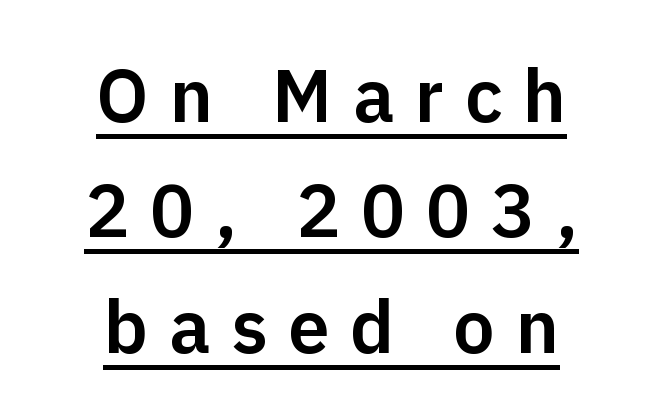
{"serif": "no", "italic": "no", "width": "normal", "stroke_contrast": "low", "x_height": "medium", "monospaced": "no", "underline": "yes", "align": "center", "line_spacing": "normal", "line_spacing_ratio": 1.56, "letter_spacing": "wide", "letter_spacing_em": 0.28, "glyph_px": 74}
